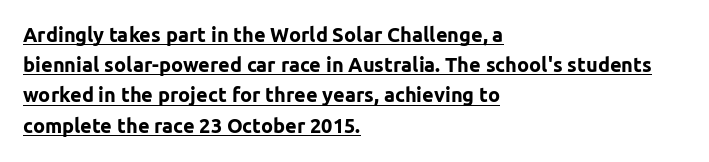
The font is running at its bold setting. Nothing unusual about the tracking: characters are spaced as the font intends. The passage is arranged the way most books set body copy — flush left. Glance below the letters and you will spot a drawn line. Quick note: not italic, upright.
